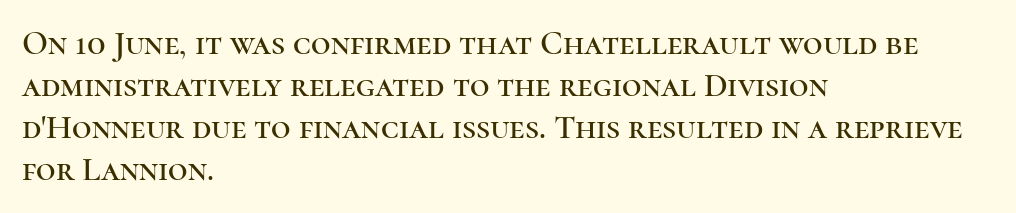
{"serif": "yes", "italic": "no", "width": "normal", "stroke_contrast": "high", "x_height": "medium", "monospaced": "no", "underline": "no", "align": "left", "line_spacing_ratio": 1.24, "letter_spacing": "normal", "letter_spacing_em": 0.0, "glyph_px": 34}
